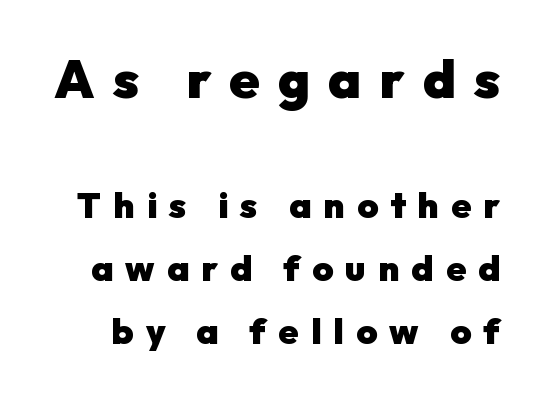
Students, note that the glyphs here are deliberately spaced far apart. The lettering holds an erect, upright posture throughout. Anything drawn beneath the words? Only blank space. Caption: bold face, heavy strokes. Looks like regular typesetting: each glyph gets only the width it needs.
